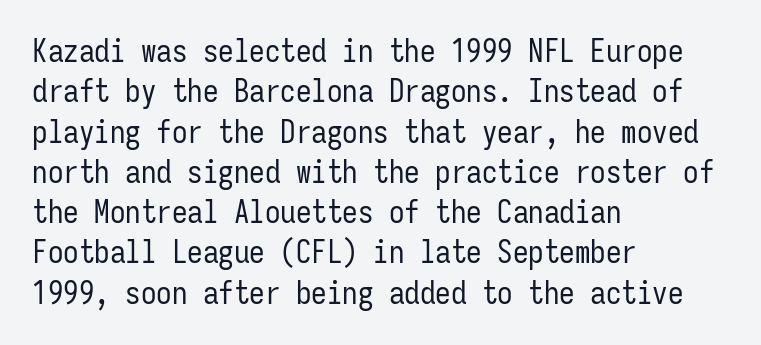
{"serif": "no", "italic": "no", "bold": "no", "weight": "regular", "width": "condensed", "stroke_contrast": "low", "x_height": "medium", "monospaced": "yes", "underline": "no", "align": "left", "line_spacing": "normal", "line_spacing_ratio": 1.3, "letter_spacing": "normal", "letter_spacing_em": 0.0, "glyph_px": 31}
